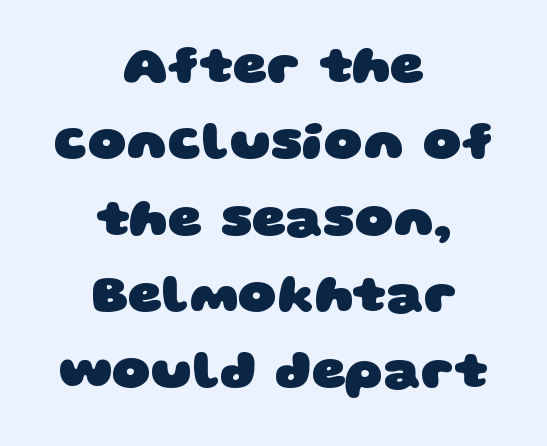
{"serif": "no", "bold": "yes", "weight": "heavy", "width": "wide", "stroke_contrast": "low", "x_height": "large", "monospaced": "no", "underline": "no", "align": "center", "line_spacing": "normal", "line_spacing_ratio": 1.44, "letter_spacing": "normal", "letter_spacing_em": 0.0, "glyph_px": 53}
